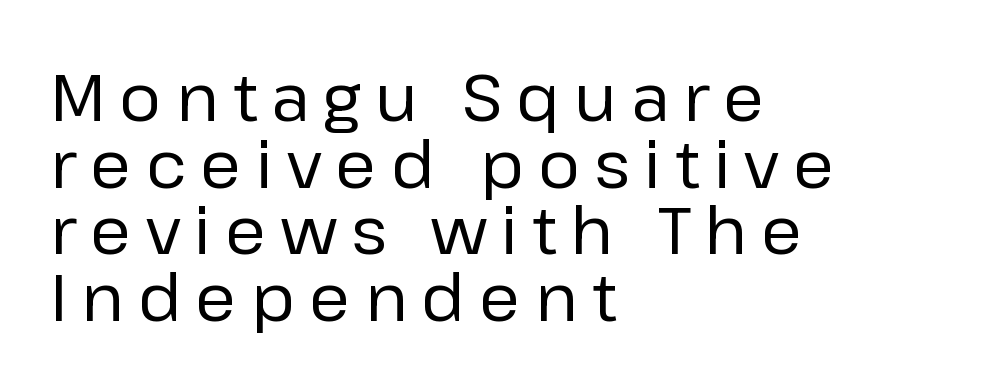
Q: Is the text bold? A: No.
Q: Is the text italic (slanted)? A: No, it is upright.
Q: Is the typeface a serif or a sans-serif typeface? A: Sans-serif.
Q: Is the text underlined? A: No.
Q: How is the paragraph aligned? A: Left-aligned.
Q: Is the spacing between letters normal or unusually wide? A: Unusually wide.
Q: Is the spacing between lines tight, normal or loose? A: Tight.
Q: Width (condensed, normal, or wide)? A: Normal.
Q: Stroke contrast? A: Low.
Q: x-height? A: Medium.
Q: Monospaced? A: No.
